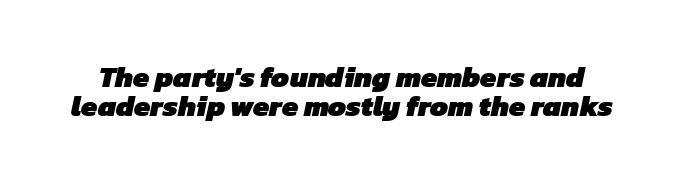
Q: Is the text bold? A: Yes.
Q: Is the typeface a serif or a sans-serif typeface? A: Sans-serif.
Q: Is the text underlined? A: No.
Q: Is the spacing between letters normal or unusually wide? A: Normal.
Q: Is the spacing between lines tight, normal or loose? A: Tight.
Q: Width (condensed, normal, or wide)? A: Normal.
Q: Stroke contrast? A: Low.
Q: x-height? A: Medium.
Q: Monospaced? A: No.
